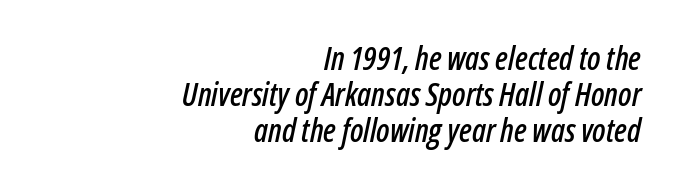
The image shows 32 px condensed type, italic (leaning right); set right-aligned, tight line spacing (1.13x), normal letter spacing, not underlined; low stroke contrast and a medium x-height.
